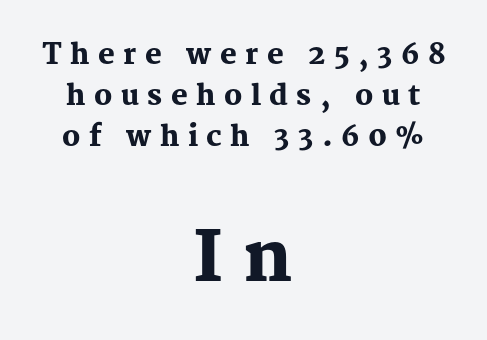
{"serif": "yes", "italic": "no", "bold": "yes", "weight": "heavy", "width": "normal", "stroke_contrast": "medium", "x_height": "medium", "monospaced": "no", "underline": "no", "align": "center", "line_spacing": "normal", "line_spacing_ratio": 1.47, "letter_spacing": "wide", "letter_spacing_em": 0.3, "larger_block": "second", "size_ratio": 2.46, "glyph_px": 69}
